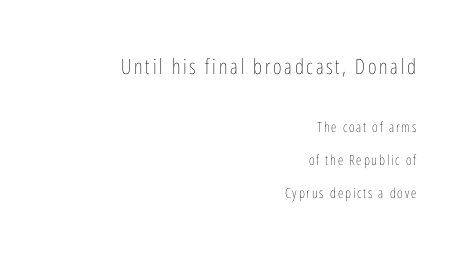
No heavy texture on the line: the type isn't bold. Vertical spacing — loose. Line endings align vertically; line beginnings do not. Bigger letters appear in the top chunk; the bottom chunk is reduced. A bare baseline throughout the passage.
